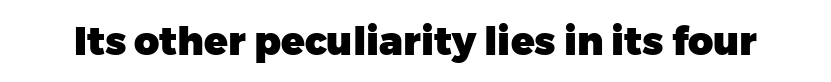
You could not count columns in this text — the font is proportionally spaced. A dark, heavy texture on the line: the type is bold. The space directly below the letters is spotless. Inter-character spacing is left at the font's built-in metrics. These lines are composed in type without serifs.
